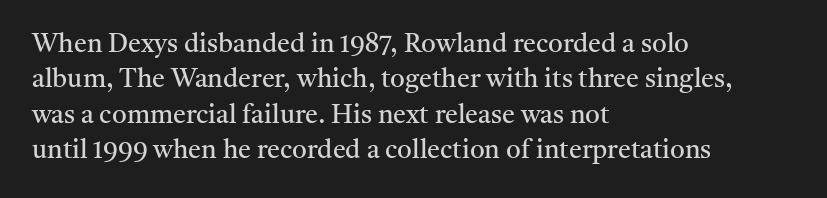
Q: Is the text bold? A: No.
Q: Is the text italic (slanted)? A: No, it is upright.
Q: Is the text underlined? A: No.
Q: How is the paragraph aligned? A: Left-aligned.
Q: Is the spacing between letters normal or unusually wide? A: Normal.
Q: Is the spacing between lines tight, normal or loose? A: Normal.
